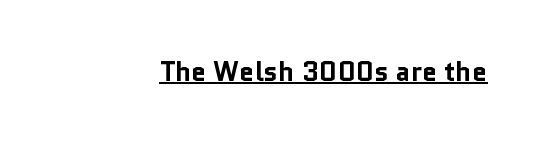
{"italic": "no", "bold": "yes", "underline": "yes", "letter_spacing": "normal", "letter_spacing_em": 0.0, "glyph_px": 27}
